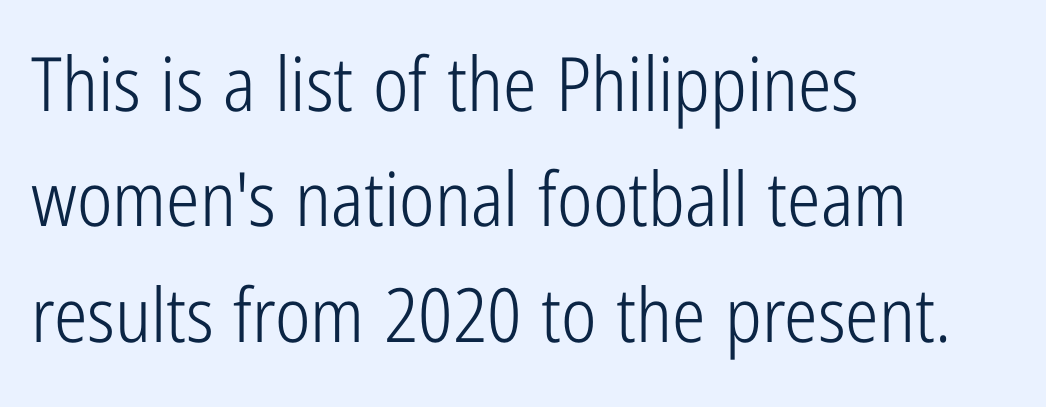
Q: Is the text bold? A: No.
Q: Is the text italic (slanted)? A: No, it is upright.
Q: Is the typeface a serif or a sans-serif typeface? A: Sans-serif.
Q: Is the text underlined? A: No.
Q: How is the paragraph aligned? A: Left-aligned.
Q: Is the spacing between letters normal or unusually wide? A: Normal.
Q: Is the spacing between lines tight, normal or loose? A: Normal.
Q: Width (condensed, normal, or wide)? A: Condensed.
Q: Stroke contrast? A: Low.
Q: x-height? A: Medium.
Q: Monospaced? A: No.
